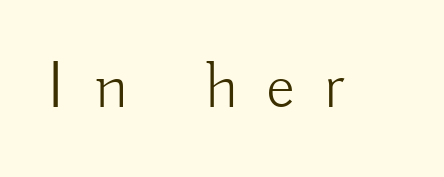
The image shows 67 px light sans-serif type, upright; set unusually wide letter spacing (+0.43 em), not underlined; low stroke contrast and a small x-height.
